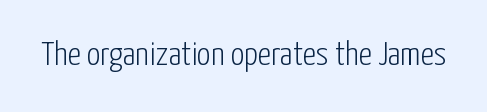
{"serif": "no", "italic": "no", "bold": "no", "weight": "light", "width": "condensed", "stroke_contrast": "low", "x_height": "medium", "monospaced": "no", "underline": "no", "letter_spacing": "normal", "letter_spacing_em": 0.0, "glyph_px": 34}
